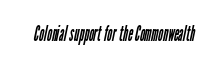
Q: Is the text bold? A: No.
Q: Is the text underlined? A: No.
Q: Is the spacing between letters normal or unusually wide? A: Normal.
